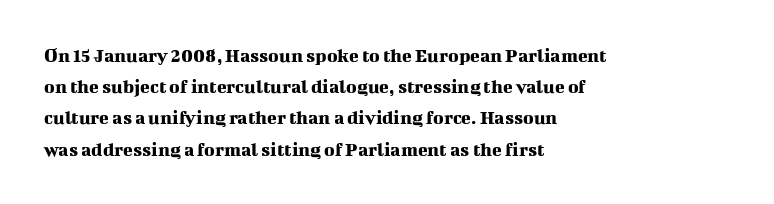
The image shows 20 px text type, upright; set left-aligned, normal line spacing (1.56x), normal letter spacing, not underlined.
